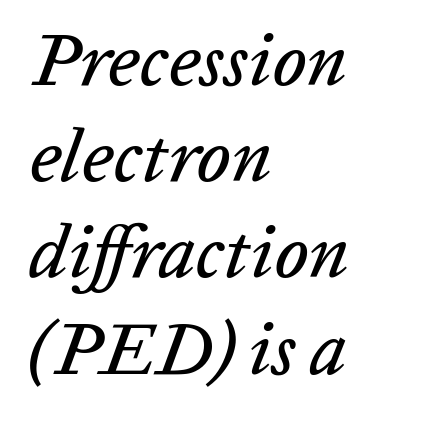
Q: Is the text italic (slanted)? A: Yes, it leans right by about 20 degrees.
Q: Is the text underlined? A: No.
Q: How is the paragraph aligned? A: Left-aligned.
Q: Is the spacing between letters normal or unusually wide? A: Normal.
Q: Is the spacing between lines tight, normal or loose? A: Normal.
Q: Width (condensed, normal, or wide)? A: Normal.
Q: Stroke contrast? A: Low.
Q: x-height? A: Medium.
Q: Monospaced? A: No.
